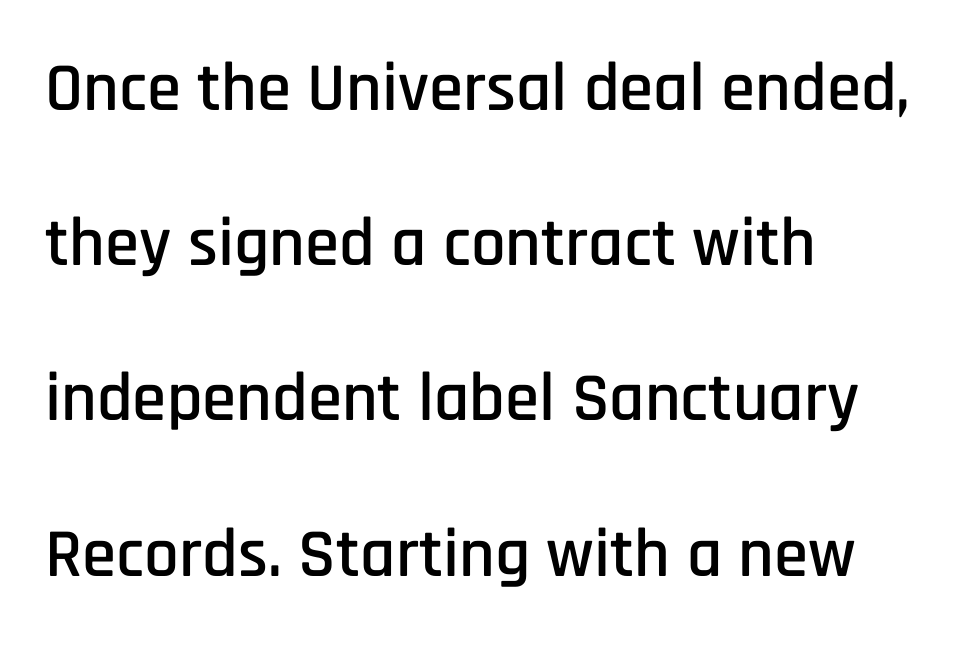
The font family rendered here belongs to the sans-serif group. The font's upright variant was chosen for this text. These lines keep a tight, regular rhythm from letter to letter. Leading is clearly above the norm, producing a sparse column. This sample has the flowing, uneven cadence of proportional lettering. This rendering features lettering with no underline.
